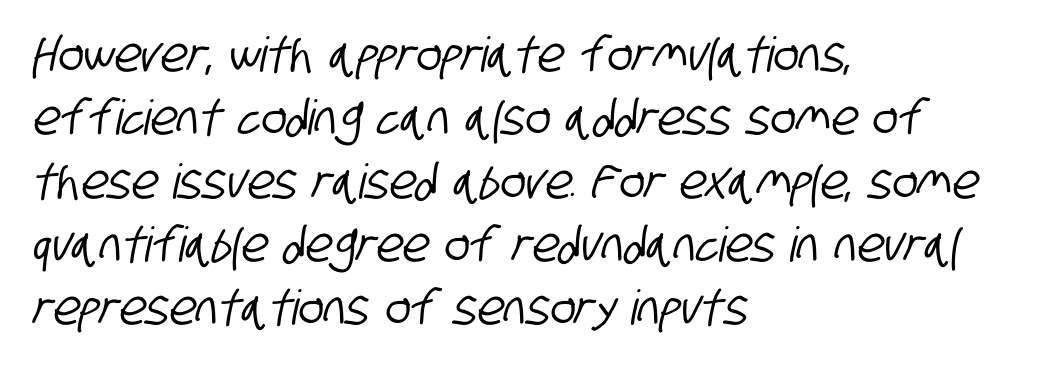
The image shows 48 px condensed sans-serif type; set left-aligned, normal line spacing (1.32x), normal letter spacing, not underlined; low stroke contrast and a large x-height.
